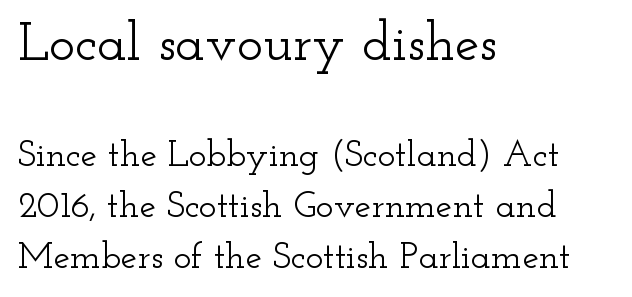
If you squint, the top block still reads clearly — it's the larger of the two. The foot of each line stays bare and open. Line starts are locked; line ends wander. Nope, not italic — everything's standing straight. Between one letter and the next there's only the usual sliver of space. The space between consecutive lines is moderate.
